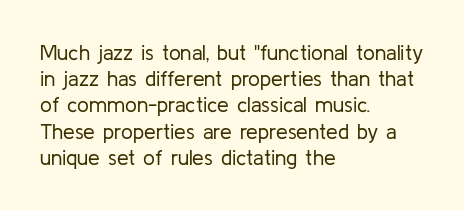
{"italic": "no", "bold": "no", "underline": "no", "align": "left", "line_spacing": "normal", "line_spacing_ratio": 1.25, "letter_spacing": "normal", "letter_spacing_em": 0.0, "glyph_px": 21}
